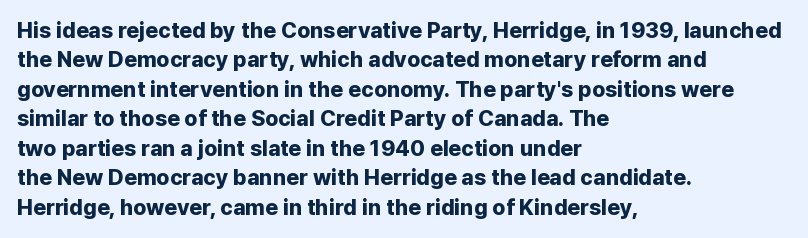
The image shows 22 px bold type, upright; set left-aligned, normal line spacing (1.34x), normal letter spacing, not underlined.
